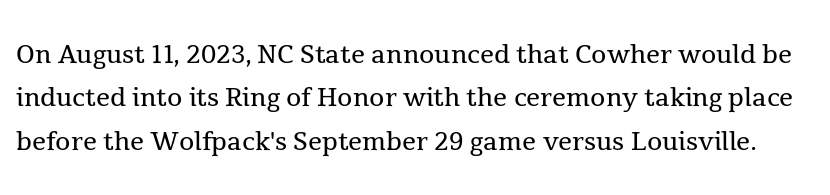
The image shows 35 px regular-weight serif type, upright; set line spacing 1.24x, normal letter spacing, not underlined; a medium x-height.
